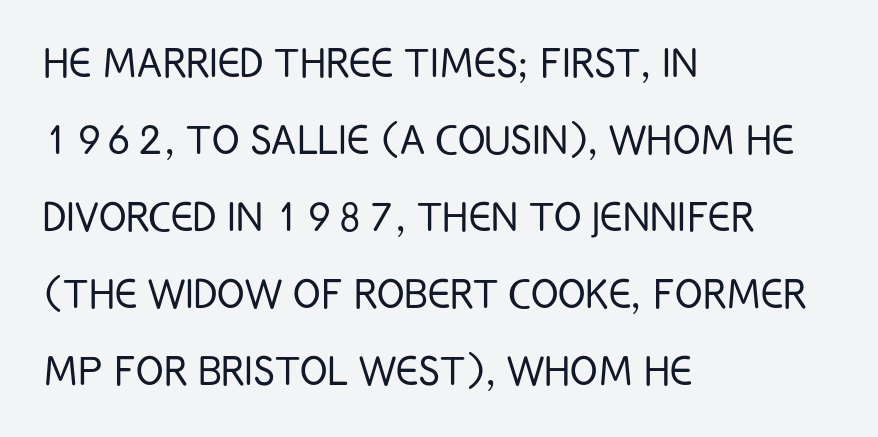
{"serif": "no", "italic": "no", "bold": "no", "weight": "light", "width": "condensed", "stroke_contrast": "low", "x_height": "large", "monospaced": "no", "underline": "no", "align": "left", "line_spacing": "normal", "line_spacing_ratio": 1.51, "letter_spacing": "normal", "letter_spacing_em": 0.0, "glyph_px": 51}
